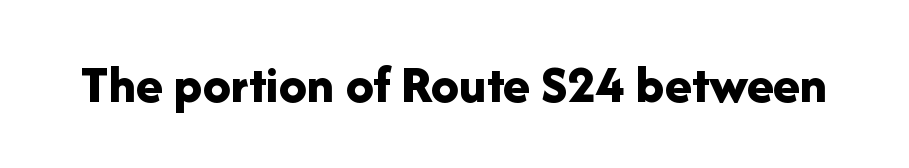
Q: Is the text bold? A: Yes.
Q: Is the text italic (slanted)? A: No, it is upright.
Q: Is the typeface a serif or a sans-serif typeface? A: Sans-serif.
Q: Is the text underlined? A: No.
Q: Is the spacing between letters normal or unusually wide? A: Normal.
Q: Width (condensed, normal, or wide)? A: Normal.
Q: Stroke contrast? A: Low.
Q: x-height? A: Medium.
Q: Monospaced? A: No.
